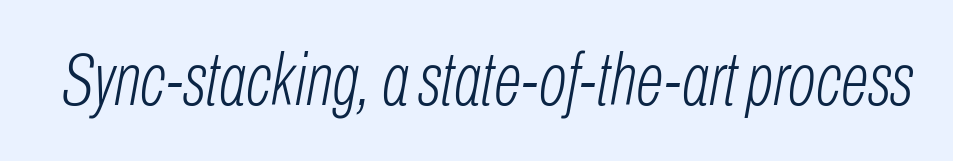
{"italic": "yes", "lean": "right", "slant_degrees": 10, "bold": "no", "weight": "light", "width": "condensed", "stroke_contrast": "low", "x_height": "medium", "monospaced": "no", "underline": "no", "letter_spacing": "normal", "letter_spacing_em": 0.0, "glyph_px": 74}
